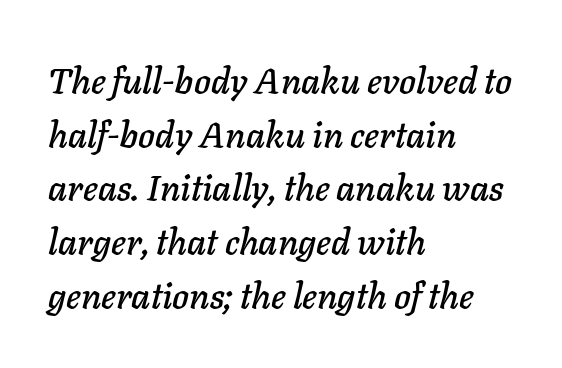
Q: Is the text italic (slanted)? A: Yes, it leans right by about 11 degrees.
Q: Is the text underlined? A: No.
Q: How is the paragraph aligned? A: Left-aligned.
Q: Is the spacing between letters normal or unusually wide? A: Normal.
Q: Is the spacing between lines tight, normal or loose? A: Normal.
Q: Width (condensed, normal, or wide)? A: Normal.
Q: Stroke contrast? A: Low.
Q: x-height? A: Medium.
Q: Monospaced? A: No.
